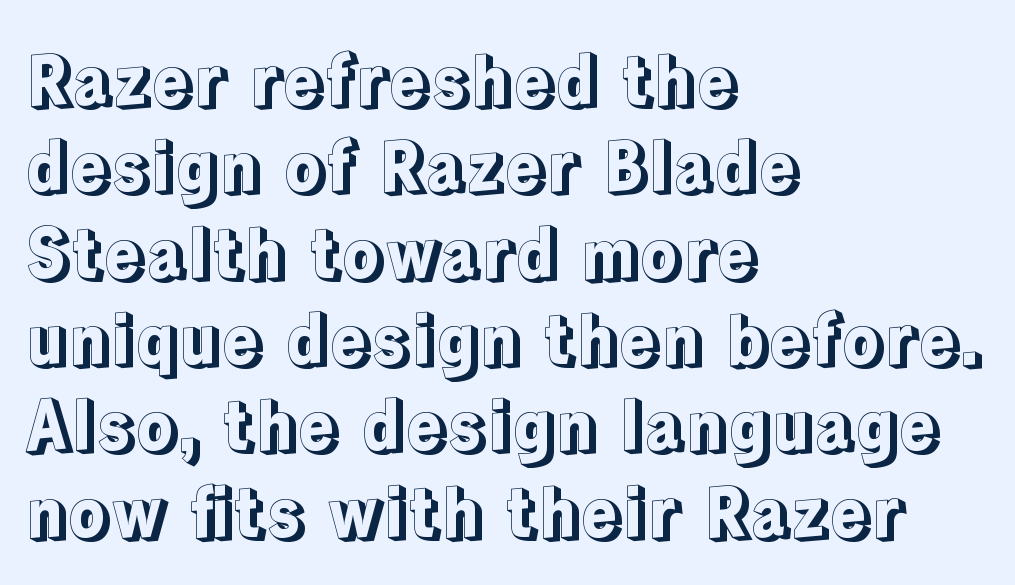
Q: Is the text italic (slanted)? A: No, it is upright.
Q: Is the text underlined? A: No.
Q: How is the paragraph aligned? A: Left-aligned.
Q: Is the spacing between letters normal or unusually wide? A: Normal.
Q: Is the spacing between lines tight, normal or loose? A: Normal.
Q: Width (condensed, normal, or wide)? A: Normal.
Q: x-height? A: Medium.
Q: Monospaced? A: No.
